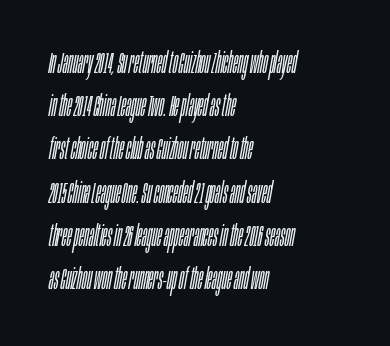
The image shows 30 px light, condensed type, italic (leaning right); set left-aligned, normal line spacing (1.44x), normal letter spacing, not underlined; low stroke contrast and a large x-height.
